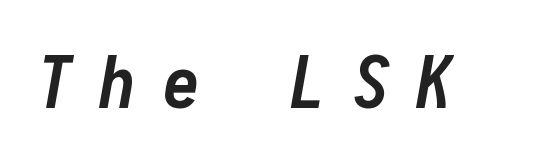
{"italic": "yes", "lean": "right", "slant_degrees": 10, "bold": "yes", "weight": "semibold", "width": "condensed", "stroke_contrast": "low", "x_height": "medium", "monospaced": "yes", "underline": "no", "letter_spacing": "wide", "letter_spacing_em": 0.38, "glyph_px": 72}
